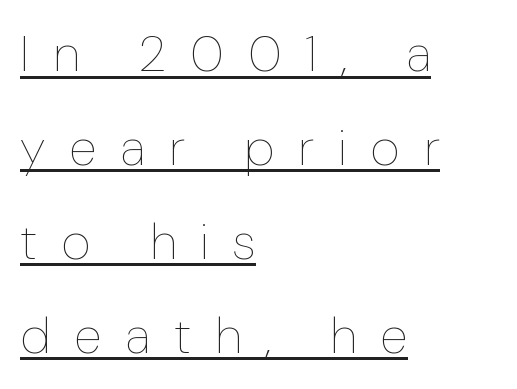
Q: Is the text bold? A: No.
Q: Is the text italic (slanted)? A: No, it is upright.
Q: Is the text underlined? A: Yes.
Q: How is the paragraph aligned? A: Left-aligned.
Q: Is the spacing between letters normal or unusually wide? A: Unusually wide.
Q: Width (condensed, normal, or wide)? A: Normal.
Q: Stroke contrast? A: Low.
Q: x-height? A: Medium.
Q: Monospaced? A: No.
